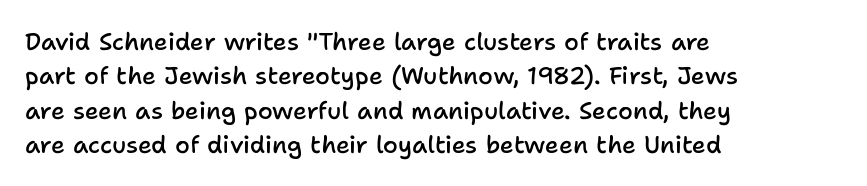
{"italic": "no", "bold": "semi", "underline": "no", "align": "left", "line_spacing": "normal", "line_spacing_ratio": 1.43, "letter_spacing": "normal", "letter_spacing_em": 0.0, "glyph_px": 24}
